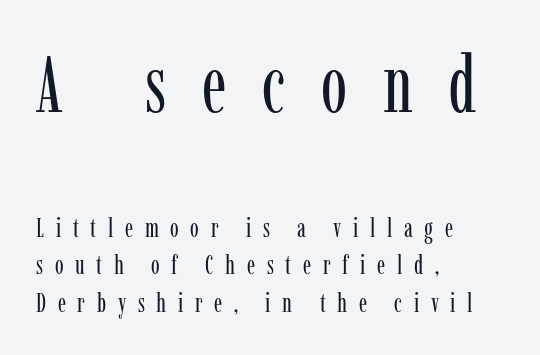
{"serif": "yes", "italic": "no", "bold": "no", "weight": "regular", "width": "condensed", "stroke_contrast": "low", "x_height": "medium", "monospaced": "no", "underline": "no", "align": "left", "line_spacing": "normal", "line_spacing_ratio": 1.43, "letter_spacing": "wide", "letter_spacing_em": 0.45, "larger_block": "first", "size_ratio": 3.04, "glyph_px": 79}
